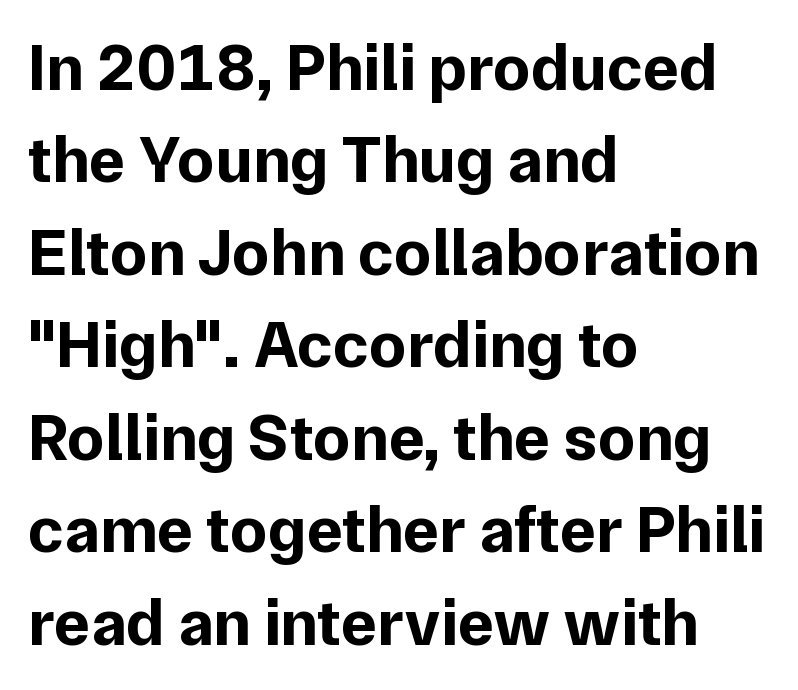
Grotesque or geometric, the face here clearly has no serifs. The paragraph has a hard left edge and a soft right edge. Think of a printed novel: that variable character pitch is what you see here. Unlike italic type, these characters show no tilt at all.
